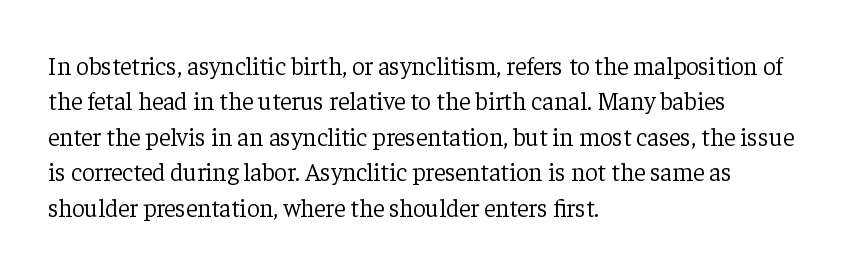
{"italic": "no", "bold": "no", "underline": "no", "align": "left", "line_spacing": "normal", "line_spacing_ratio": 1.42, "letter_spacing": "normal", "letter_spacing_em": 0.0, "glyph_px": 25}
